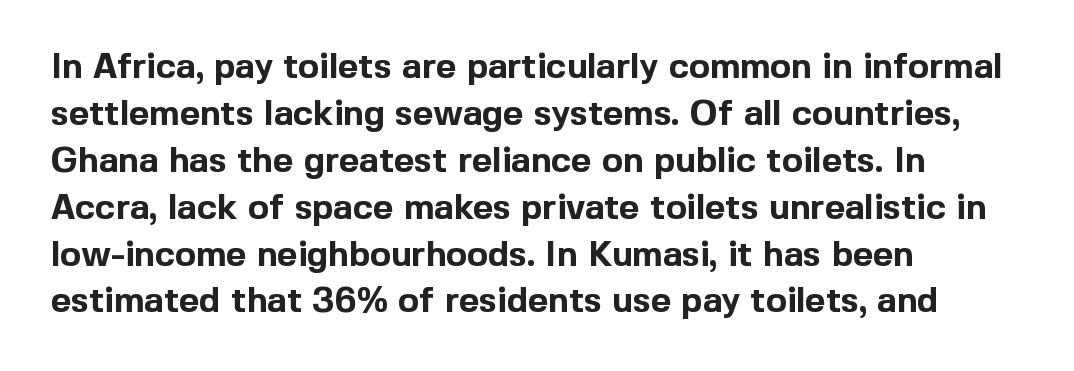
Q: Is the text bold? A: Yes.
Q: Is the text italic (slanted)? A: No, it is upright.
Q: Is the typeface a serif or a sans-serif typeface? A: Sans-serif.
Q: Is the text underlined? A: No.
Q: How is the paragraph aligned? A: Left-aligned.
Q: Is the spacing between letters normal or unusually wide? A: Normal.
Q: Is the spacing between lines tight, normal or loose? A: Normal.
Q: Width (condensed, normal, or wide)? A: Normal.
Q: x-height? A: Medium.
Q: Monospaced? A: No.
